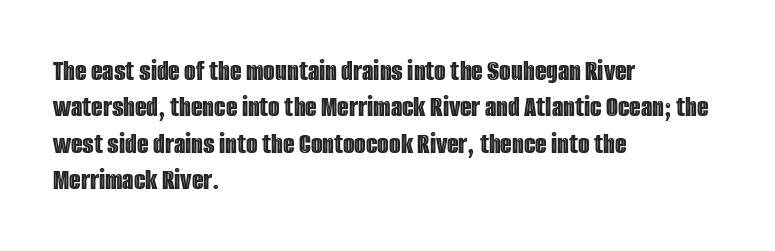
Inter-character spacing is left at the font's built-in metrics. This is roman type, the default non-slanted kind. Alignment: flush left. Type without underlining. The passage shown is typed in a proportional face where columns would drift.
